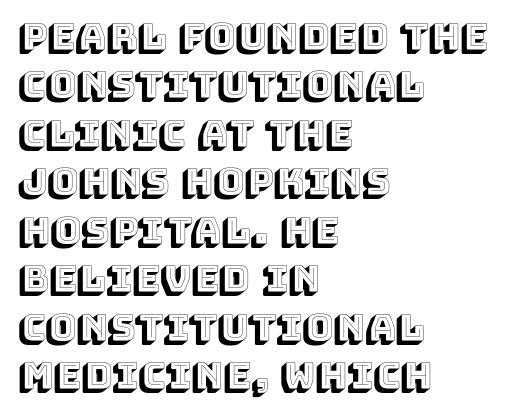
{"italic": "no", "width": "normal", "x_height": "large", "monospaced": "no", "underline": "no", "align": "left", "line_spacing": "normal", "line_spacing_ratio": 1.31, "letter_spacing": "normal", "letter_spacing_em": 0.0, "glyph_px": 37}
